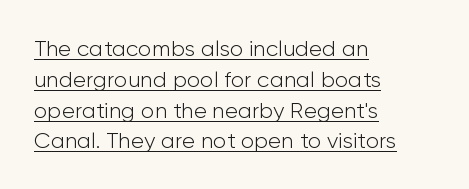
Quick note: not italic, upright. Decoration check: the copy is underlined. Is this a heavy cut? Hardly; it is regular or lighter. Does the copy run flush right? No — it runs flush left. Does extra space separate the letters? No, they use regular spacing.
